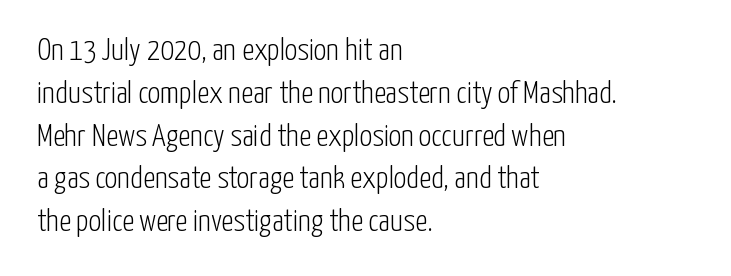
The image shows 31 px light, condensed sans-serif type, upright; set left-aligned, normal line spacing (1.38x), normal letter spacing, not underlined; low stroke contrast and a medium x-height.
